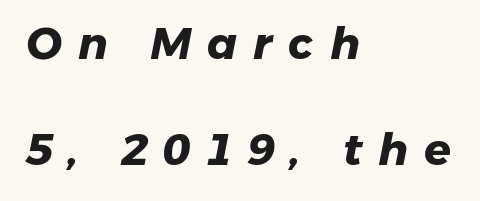
A sans-serif font was chosen for this passage. The specimen omits any rule beneath the text block's lines. Compared with a centered layout, this one pins lines to the left instead. In terms of leading, this rendering errs on the spacious side. Look at the tracking — it's clearly loosened, letters drifting apart.
